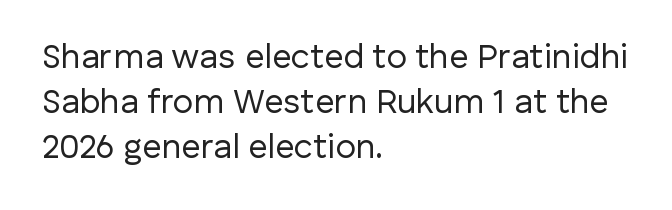
Q: Is the text bold? A: No.
Q: Is the text italic (slanted)? A: No, it is upright.
Q: Is the typeface a serif or a sans-serif typeface? A: Sans-serif.
Q: Is the text underlined? A: No.
Q: How is the paragraph aligned? A: Left-aligned.
Q: Is the spacing between letters normal or unusually wide? A: Normal.
Q: Is the spacing between lines tight, normal or loose? A: Normal.
Q: Width (condensed, normal, or wide)? A: Normal.
Q: Stroke contrast? A: Low.
Q: x-height? A: Medium.
Q: Monospaced? A: No.
